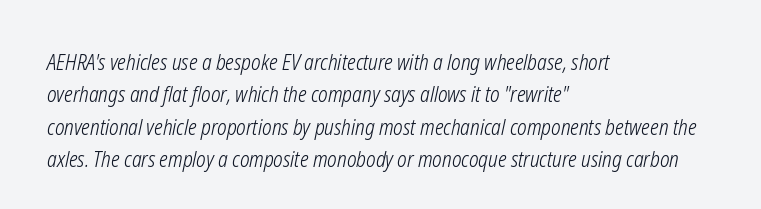
{"italic": "yes", "lean": "right", "slant_degrees": 12, "bold": "no", "underline": "no", "align": "left", "line_spacing": "normal", "line_spacing_ratio": 1.54, "letter_spacing": "normal", "letter_spacing_em": 0.0, "glyph_px": 21}
